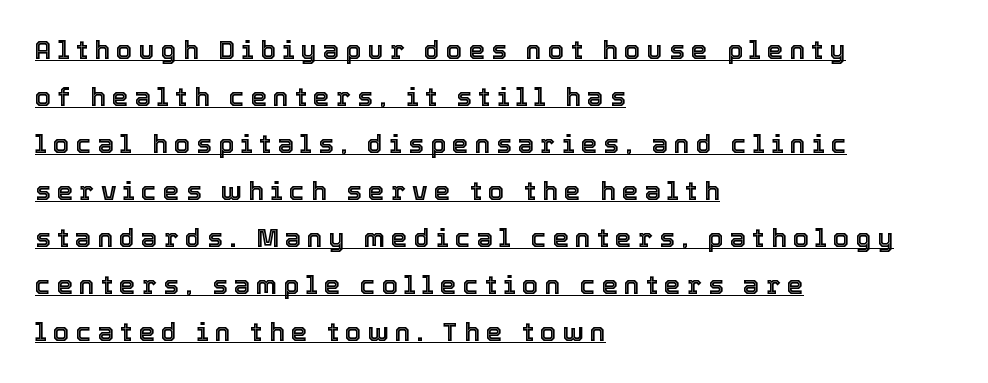
Q: Is the text italic (slanted)? A: No, it is upright.
Q: Is the text underlined? A: Yes.
Q: How is the paragraph aligned? A: Left-aligned.
Q: Is the spacing between letters normal or unusually wide? A: Unusually wide.
